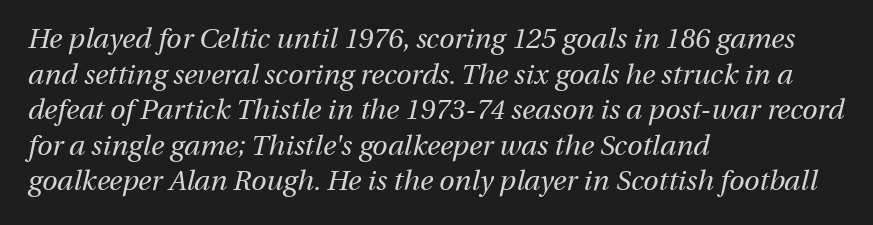
The image shows 28 px regular-weight type, italic (leaning right); set left-aligned, normal line spacing (1.27x), normal letter spacing, not underlined; medium stroke contrast and a medium x-height.
